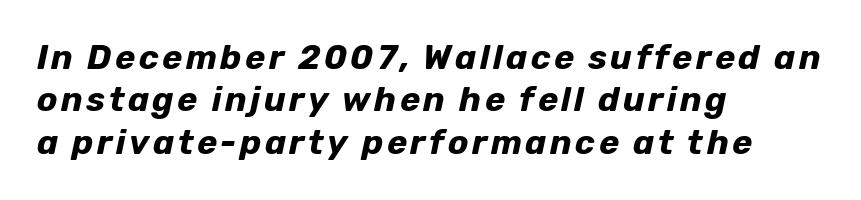
The image shows 34 px bold type, italic (leaning right); set left-aligned, normal line spacing (1.25x), not underlined; low stroke contrast and a medium x-height.
